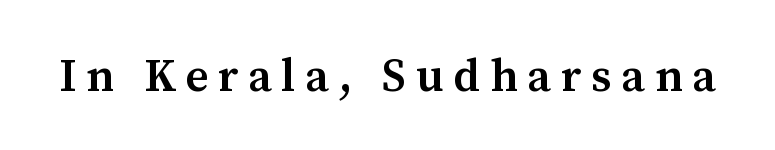
{"serif": "yes", "italic": "no", "bold": "semi", "weight": "semibold", "width": "normal", "stroke_contrast": "medium", "x_height": "medium", "monospaced": "no", "underline": "no", "letter_spacing": "wide", "letter_spacing_em": 0.21, "glyph_px": 46}
